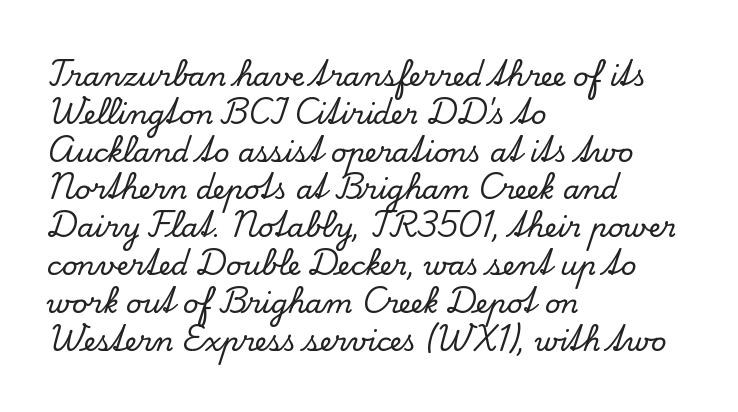
Q: Is the text italic (slanted)? A: Yes.
Q: Is the text underlined? A: No.
Q: How is the paragraph aligned? A: Left-aligned.
Q: Is the spacing between letters normal or unusually wide? A: Normal.
Q: Is the spacing between lines tight, normal or loose? A: Normal.
